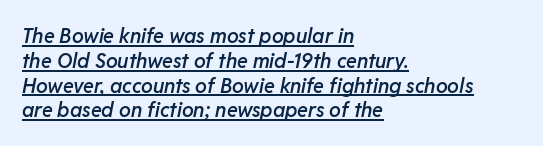
{"italic": "yes", "lean": "right", "slant_degrees": 11, "bold": "semi", "underline": "yes", "align": "left", "line_spacing_ratio": 1.24, "letter_spacing": "normal", "letter_spacing_em": 0.0, "glyph_px": 20}
